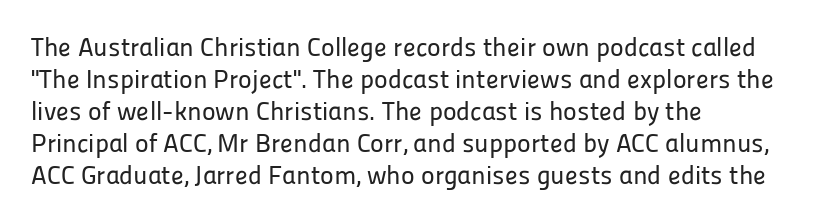
Q: Is the text italic (slanted)? A: No, it is upright.
Q: Is the text underlined? A: No.
Q: How is the paragraph aligned? A: Left-aligned.
Q: Is the spacing between letters normal or unusually wide? A: Normal.
